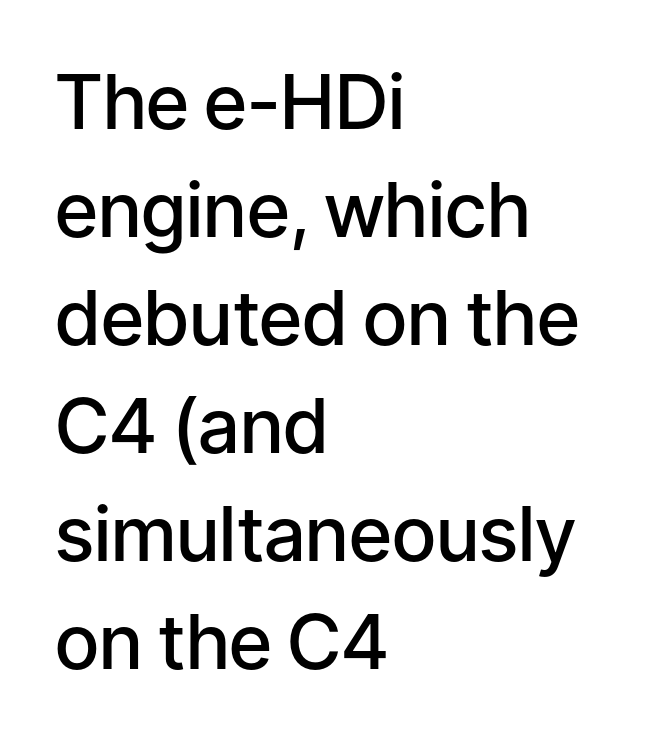
Q: Is the text bold? A: Semi-bold.
Q: Is the text italic (slanted)? A: No, it is upright.
Q: Is the typeface a serif or a sans-serif typeface? A: Sans-serif.
Q: Is the text underlined? A: No.
Q: How is the paragraph aligned? A: Left-aligned.
Q: Is the spacing between letters normal or unusually wide? A: Normal.
Q: Is the spacing between lines tight, normal or loose? A: Normal.
Q: Width (condensed, normal, or wide)? A: Normal.
Q: Stroke contrast? A: Low.
Q: x-height? A: Medium.
Q: Monospaced? A: No.
